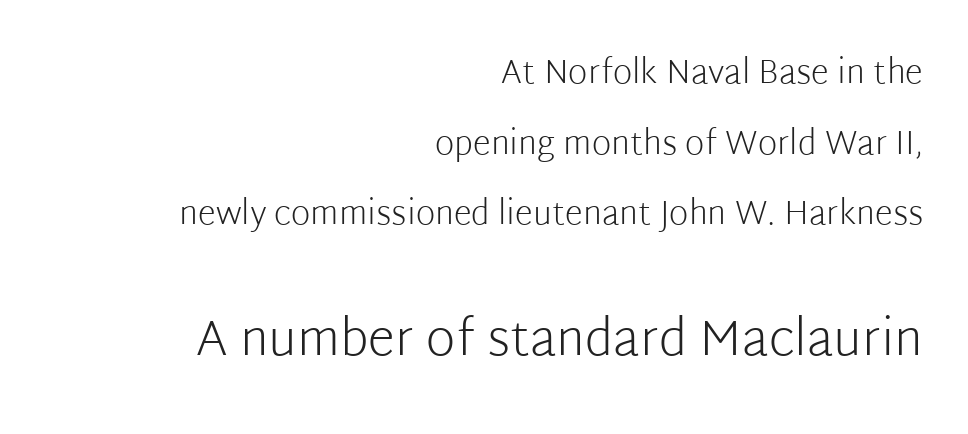
The image shows 50 px light sans-serif type, upright; set right-aligned, loose line spacing (2.14x), normal letter spacing, not underlined; the second (bottom) block is 1.52x larger; low stroke contrast and a medium x-height.
